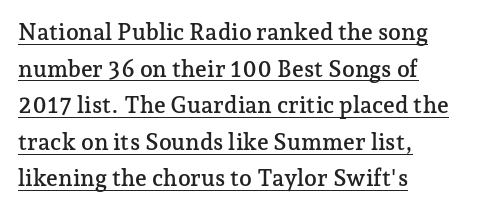
This is the regular roman posture of the typeface. The gaps between neighbouring characters are ordinary and unremarkable. Reading down the block, your eye returns to a fixed left position each line. These lines sit exactly where default settings would place them.
